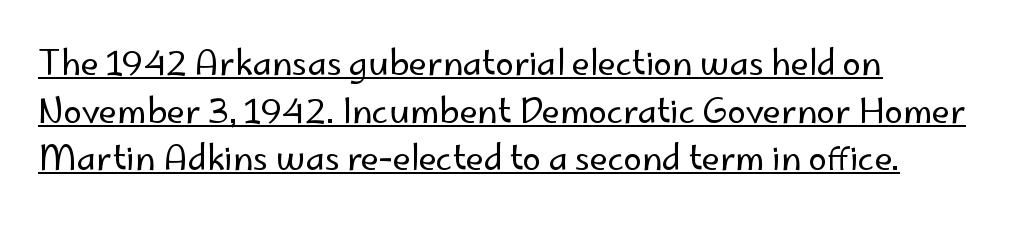
These lines keep a tight, regular rhythm from letter to letter. Does the type have serifs? No, each stem ends abruptly. The passage shown is typed in a proportional face where columns would drift. A typesetter would call this leading conventional body-copy spacing. Emphasis is given by a line drawn under the lettering. If you drew a ruler down the left edge, every line would touch it.
